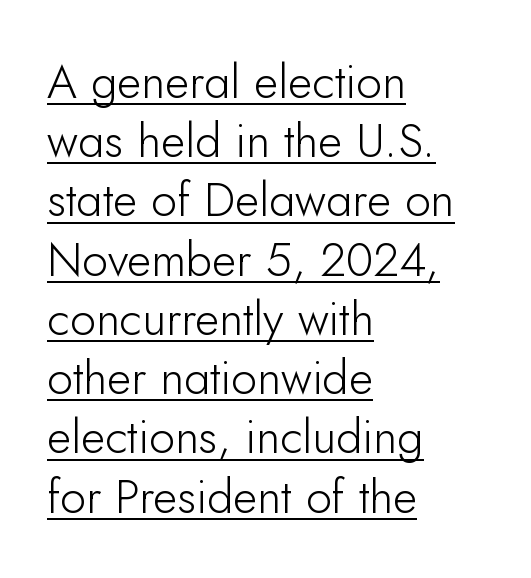
{"serif": "no", "italic": "no", "bold": "no", "weight": "light", "width": "normal", "stroke_contrast": "low", "x_height": "small", "monospaced": "no", "underline": "yes", "align": "left", "line_spacing": "normal", "line_spacing_ratio": 1.26, "letter_spacing": "normal", "letter_spacing_em": 0.0, "glyph_px": 47}
